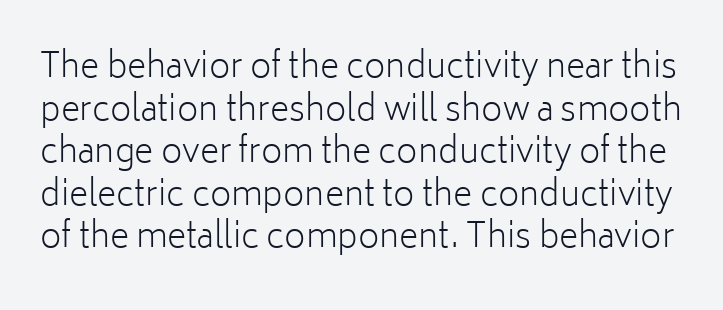
The image shows 33 px light sans-serif type, upright; set normal line spacing (1.29x), normal letter spacing, not underlined; low stroke contrast and a medium x-height.
